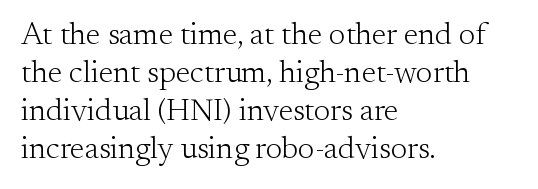
{"serif": "yes", "italic": "no", "bold": "no", "weight": "light", "width": "normal", "stroke_contrast": "medium", "x_height": "small", "monospaced": "no", "underline": "no", "align": "left", "line_spacing_ratio": 1.23, "letter_spacing": "normal", "letter_spacing_em": 0.0, "glyph_px": 31}
